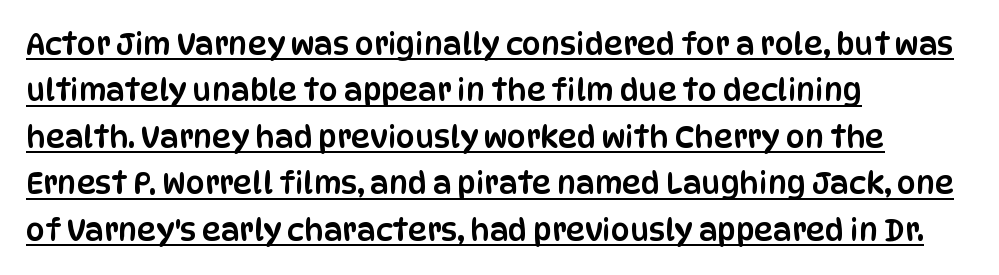
Is there an underline? Yes — a line sits under the letters. Observe the ordinary spacing: letters are neighbours, not strangers. The type sits square on the baseline with zero lean. I'd call this a sans setting — the letters go barefoot.
